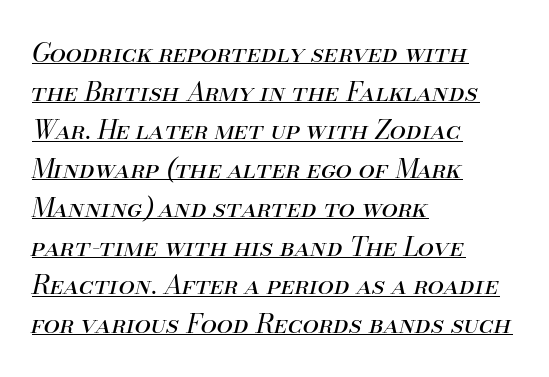
Q: Is the text bold? A: No.
Q: Is the text italic (slanted)? A: Yes, it leans right by about 13 degrees.
Q: Is the text underlined? A: Yes.
Q: How is the paragraph aligned? A: Left-aligned.
Q: Is the spacing between letters normal or unusually wide? A: Normal.
Q: Is the spacing between lines tight, normal or loose? A: Normal.
